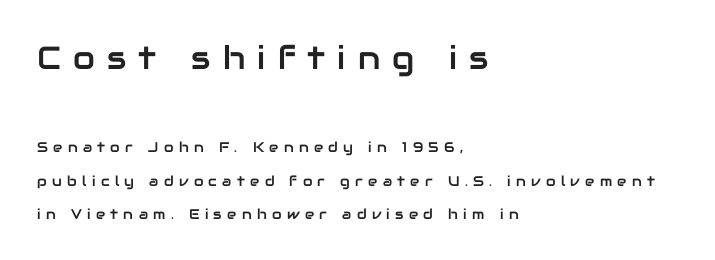
Quick note: not italic, upright. The passage shown is typed in a proportional face where columns would drift. Rule under the text: the space is simply empty. Every row of glyphs begins at an identical x-position on the left. Check where the strokes stop: nothing finishes them off — pure sans.
